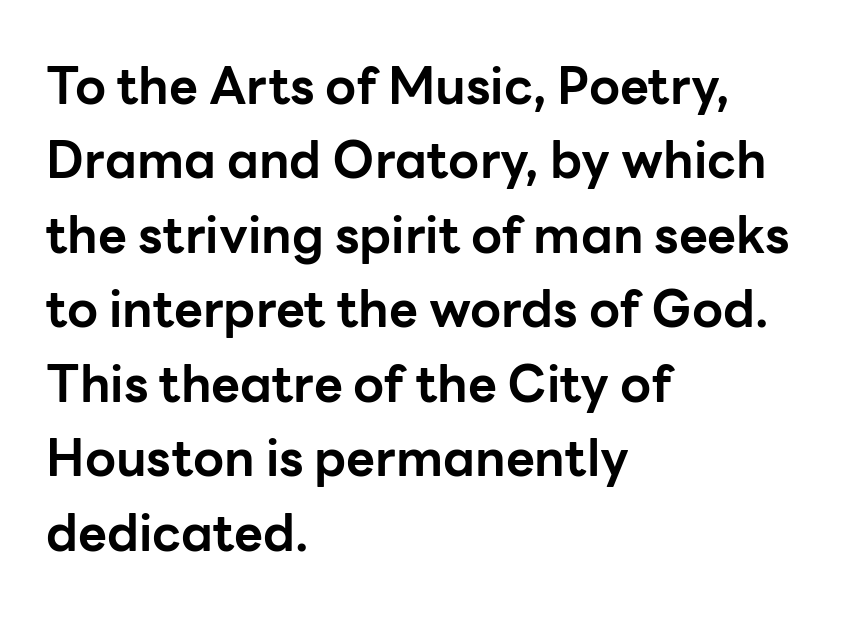
Default kerning and tracking; the words read as compact shapes. To sum up the face: it is a sans, with no serifs. The passage shown is typed in a proportional face where columns would drift. These lines sit exactly where default settings would place them.
